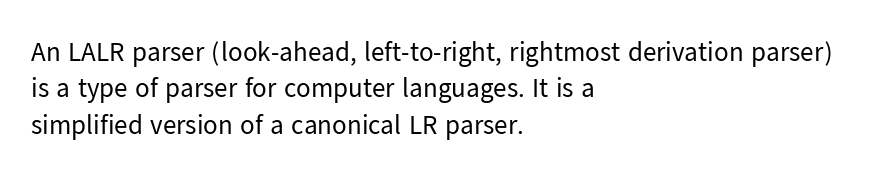
Upright lettering throughout. Reading down the column, the eye jumps a familiar distance to each next line. The typesetting does not lean heavy: it is not bold. Horizontal alignment here is leftward, the default for most running prose. The space directly below the letters is spotless. Glyph-to-glyph distance matches everyday printed text.
